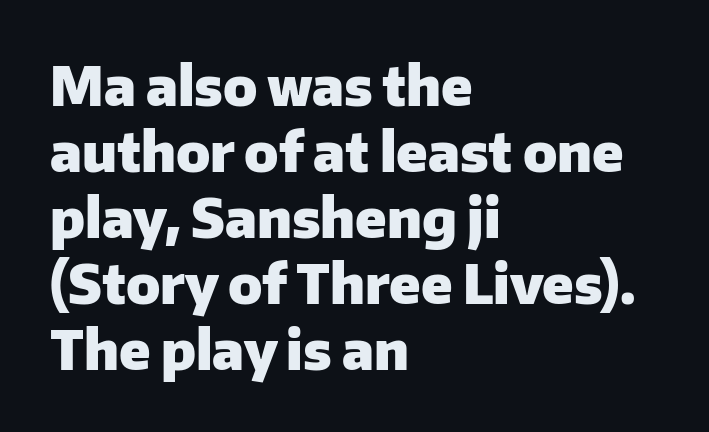
Q: Is the text bold? A: Yes.
Q: Is the text italic (slanted)? A: No, it is upright.
Q: Is the typeface a serif or a sans-serif typeface? A: Sans-serif.
Q: Is the text underlined? A: No.
Q: How is the paragraph aligned? A: Left-aligned.
Q: Is the spacing between letters normal or unusually wide? A: Normal.
Q: Width (condensed, normal, or wide)? A: Normal.
Q: Stroke contrast? A: Low.
Q: x-height? A: Medium.
Q: Monospaced? A: No.
